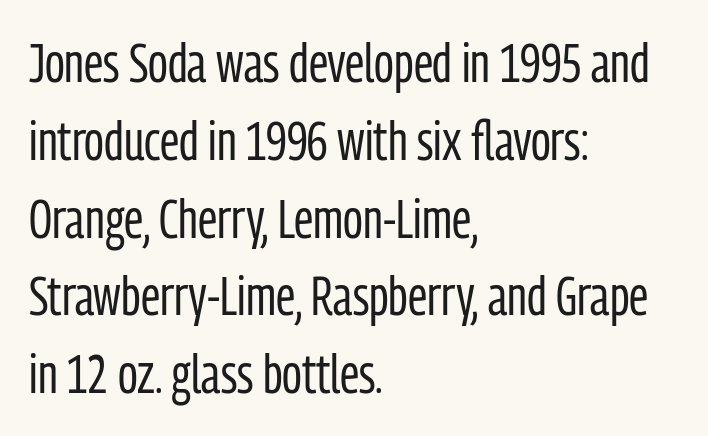
{"serif": "no", "italic": "no", "bold": "no", "weight": "regular", "width": "condensed", "stroke_contrast": "low", "x_height": "medium", "monospaced": "no", "underline": "no", "align": "left", "line_spacing": "normal", "line_spacing_ratio": 1.44, "letter_spacing": "normal", "letter_spacing_em": 0.0, "glyph_px": 54}
